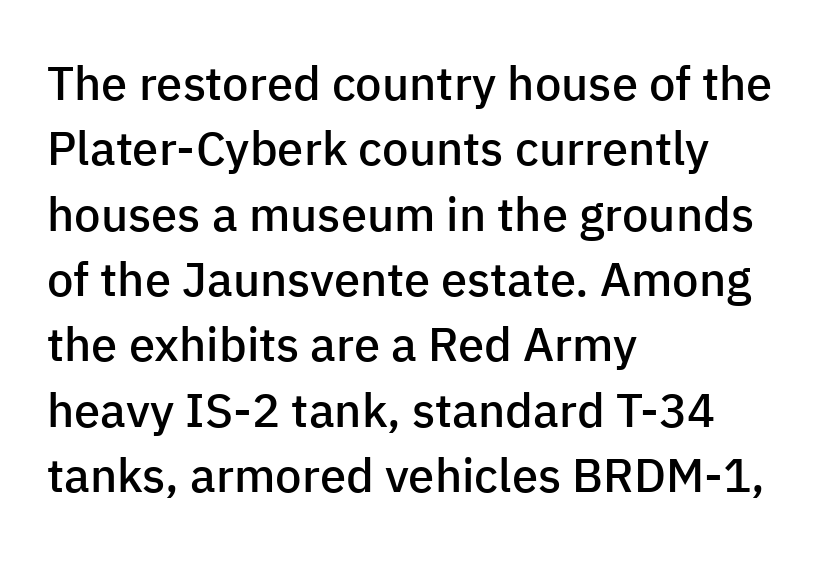
The image shows 47 px semibold sans-serif type, upright; set left-aligned, normal line spacing (1.39x), normal letter spacing, not underlined; low stroke contrast and a medium x-height.
